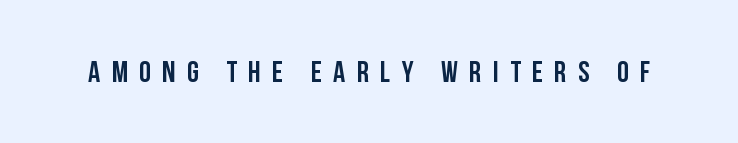
{"serif": "no", "italic": "no", "width": "condensed", "stroke_contrast": "low", "x_height": "large", "monospaced": "no", "underline": "no", "letter_spacing": "wide", "letter_spacing_em": 0.38, "glyph_px": 30}
